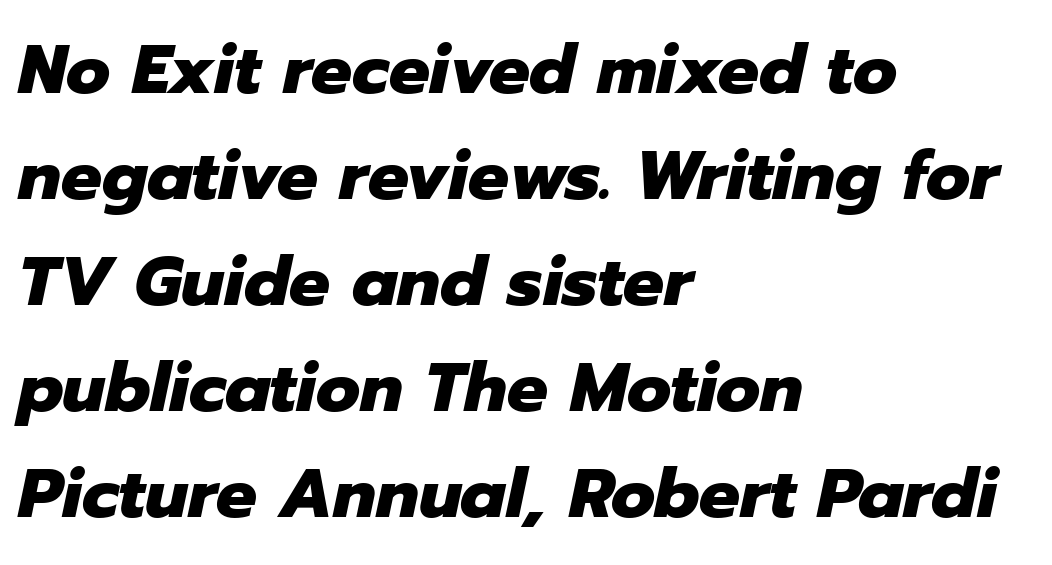
The image shows 68 px heavy type, italic (leaning right); set left-aligned, normal line spacing (1.56x), normal letter spacing, not underlined; low stroke contrast and a medium x-height.
